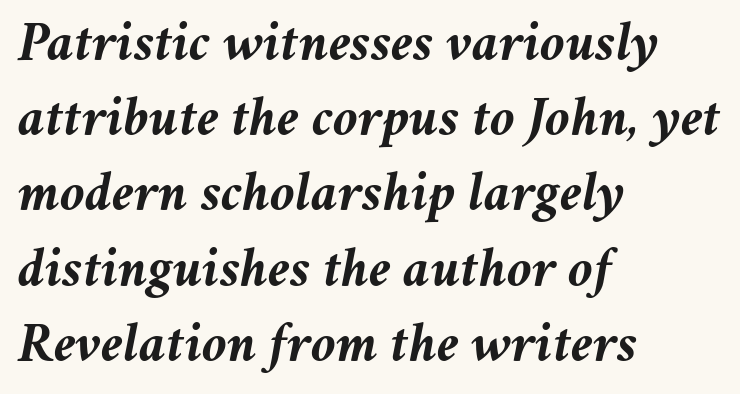
What's the leading like? Ordinary, nothing unusual. The baseline area is clear. Heft: maximum for text — a bold. Every row of glyphs begins at an identical x-position on the left. Spacing verdict: proportional, widths tailored to each character. Tracking value appears to be zero — textbook default spacing.
